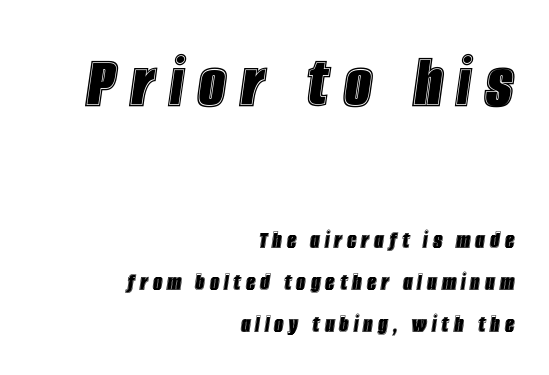
The image shows 78 px condensed type, italic (leaning right); set right-aligned, normal line spacing (1.62x), not underlined; the first (top) block is 3.0x larger; a large x-height.
